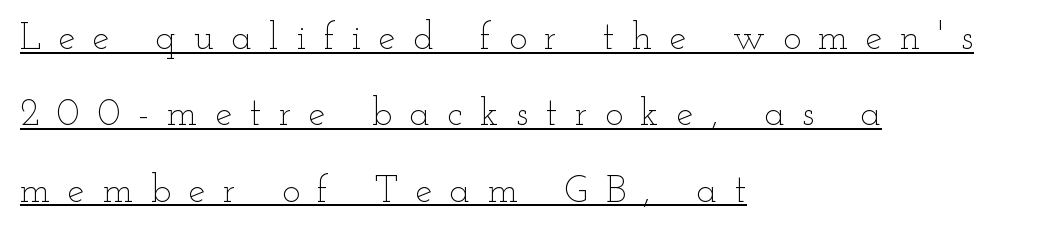
The image shows 38 px thin, wide type, upright; set left-aligned, loose line spacing (2.01x), unusually wide letter spacing (+0.46 em), underlined; low stroke contrast and a small x-height.
